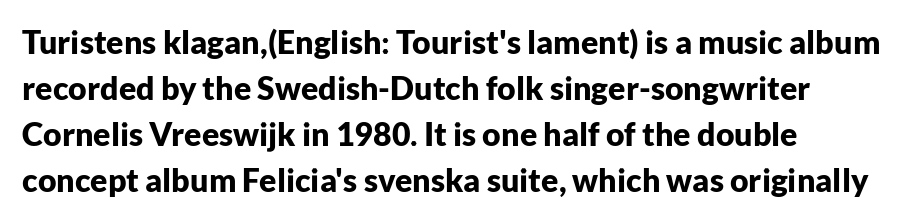
This sample uses a sans-serif face. Nothing unusual about the tracking: characters are spaced as the font intends. The specimen reads as upright at a glance. Descenders hang freely into open space. Spacing verdict: proportional, widths tailored to each character. Is the block centered? No — it sits flush against the left margin.
